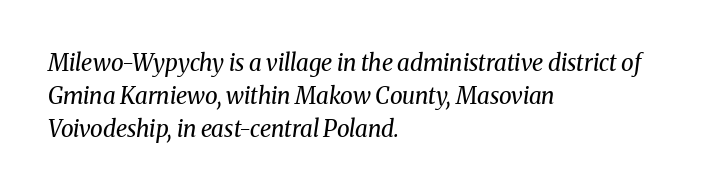
Teacher's note: observe the even left margin — that is flush-left alignment. The letterforms sit shoulder to shoulder at normal distance. The weight would be labelled regular, book, light, or lighter still. These lines were composed using italics. Evenly set lines give the paragraph a standard silhouette.
